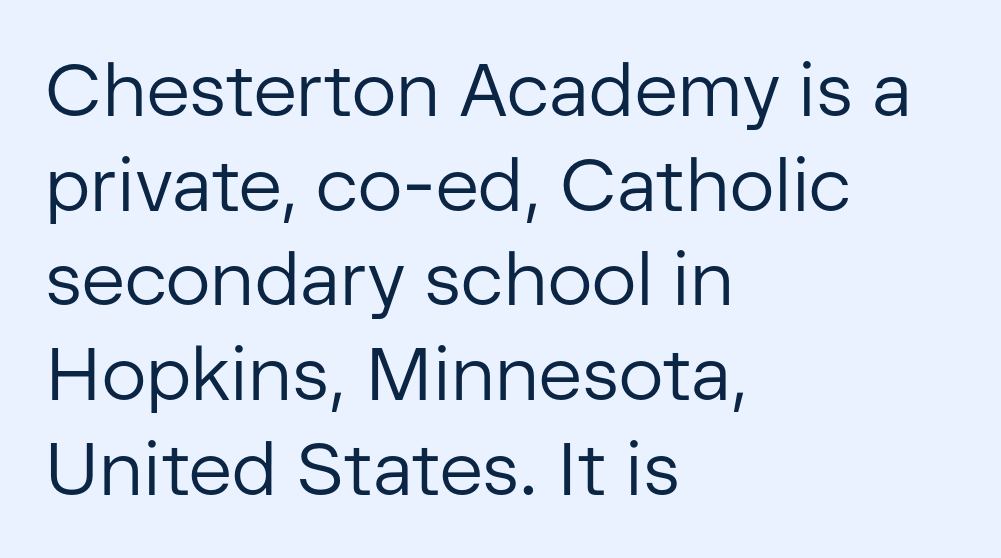
{"serif": "no", "italic": "no", "bold": "no", "weight": "regular", "width": "normal", "stroke_contrast": "low", "x_height": "medium", "monospaced": "no", "underline": "no", "align": "left", "line_spacing": "normal", "line_spacing_ratio": 1.28, "letter_spacing": "normal", "letter_spacing_em": 0.0, "glyph_px": 74}
